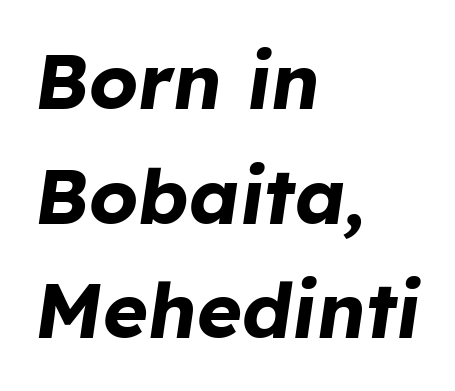
Q: Is the text bold? A: Yes.
Q: Is the text italic (slanted)? A: Yes, it leans right by about 8 degrees.
Q: Is the text underlined? A: No.
Q: How is the paragraph aligned? A: Left-aligned.
Q: Is the spacing between letters normal or unusually wide? A: Normal.
Q: Is the spacing between lines tight, normal or loose? A: Normal.
Q: Width (condensed, normal, or wide)? A: Normal.
Q: Stroke contrast? A: Low.
Q: x-height? A: Medium.
Q: Monospaced? A: No.
